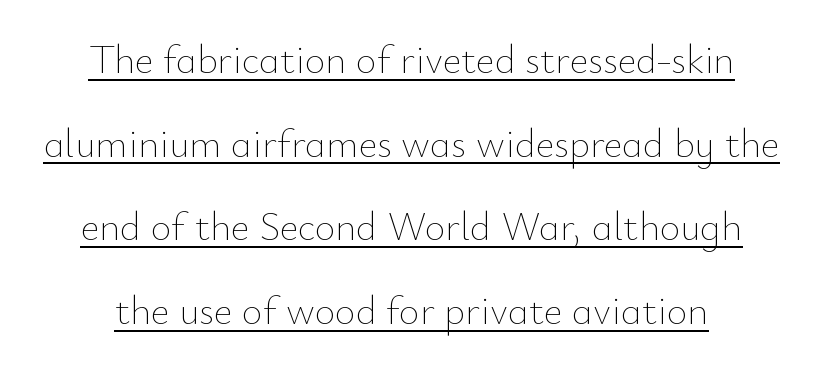
How are the letters spaced? Ordinarily, with no added tracking. Weight: regular or lighter. What's the leading like? Stretched, with rows far apart. The rendered words wear a rule along their underside. Proportional: the letters do not fall into vertical columns.
